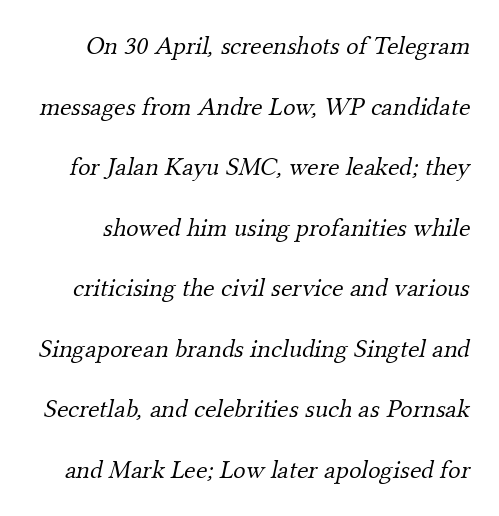
Q: Is the text bold? A: No.
Q: Is the text underlined? A: No.
Q: Is the spacing between letters normal or unusually wide? A: Normal.
Q: Is the spacing between lines tight, normal or loose? A: Loose.
